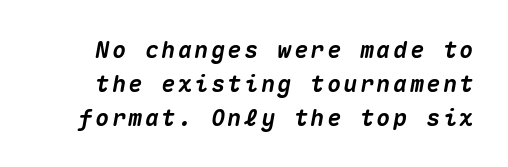
{"italic": "yes", "lean": "right", "slant_degrees": 10, "bold": "yes", "underline": "no", "line_spacing": "normal", "line_spacing_ratio": 1.47, "glyph_px": 23}
